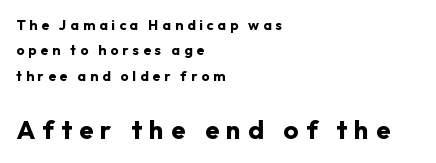
The tracking jumps out immediately: characters are airy and widely separated. The passage shown is not underscored anywhere. The later block is typeset at a bigger size than the earlier block. A roman cut, with each character standing at attention.
